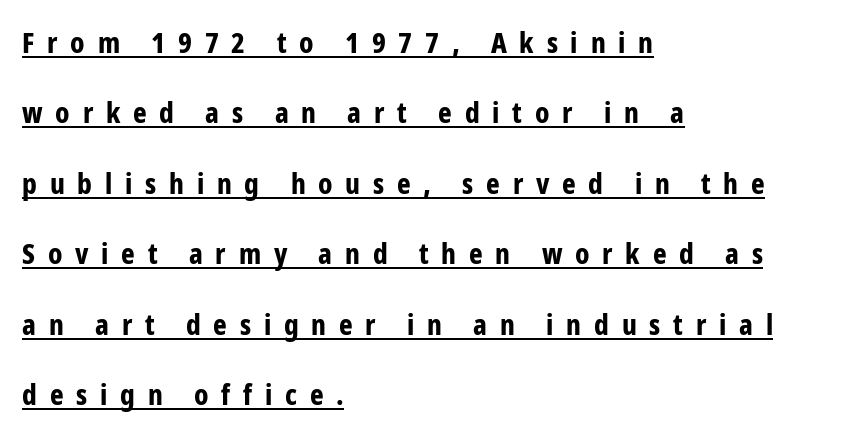
Typographically, this falls in the sans-serif category. Stroke thickness is high; the sample reads as a true bold. The letters advance in unequal steps, a hallmark of proportional type. The setting favours the left margin, as ordinary paragraphs usually do.
